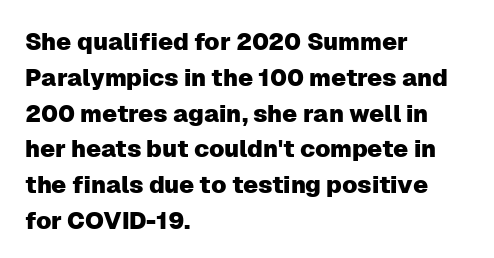
Q: Is the text italic (slanted)? A: No, it is upright.
Q: Is the text underlined? A: No.
Q: How is the paragraph aligned? A: Left-aligned.
Q: Is the spacing between letters normal or unusually wide? A: Normal.
Q: Is the spacing between lines tight, normal or loose? A: Normal.
